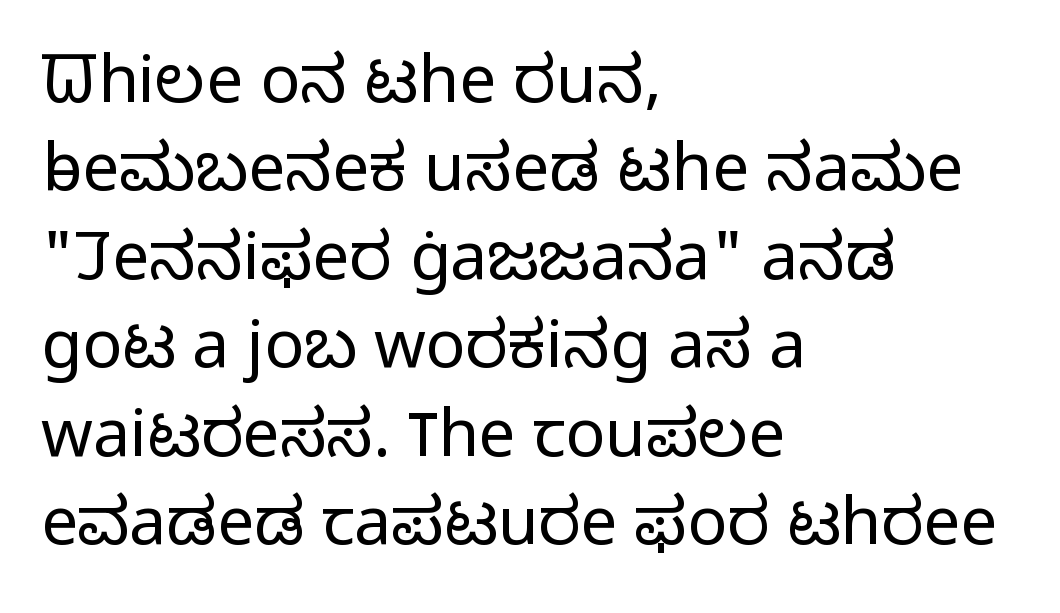
The rendering anchors every line to the left-hand side. Varying glyph widths throughout — classic text-font behaviour. The type is set solid horizontally, with unmodified tracking. This sample uses an upright cut, with every glyph sitting square on the baseline. Serif or sans? Sans — the stroke terminals are bare.
